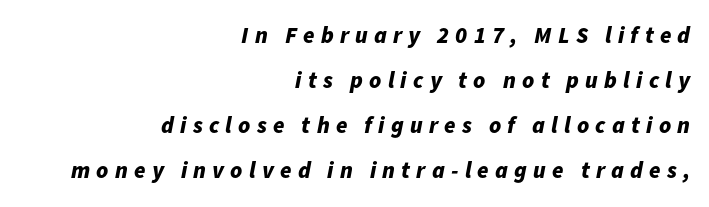
The image shows 23 px bold type, italic (leaning right); set right-aligned, loose line spacing (1.95x), unusually wide letter spacing (+0.27 em), not underlined.
